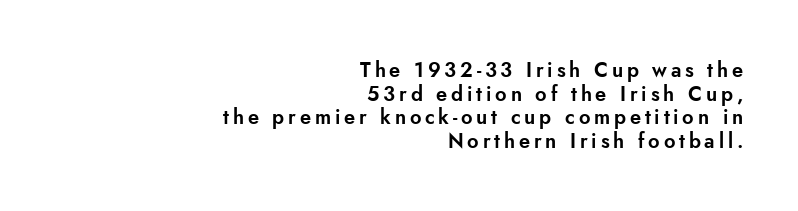
Q: Is the text italic (slanted)? A: No, it is upright.
Q: Is the text underlined? A: No.
Q: How is the paragraph aligned? A: Right-aligned.
